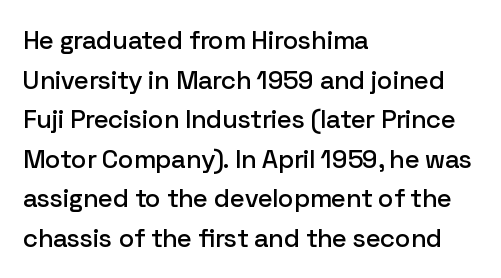
Interline gaps are of average width in this sample. The type sits square on the baseline with zero lean. Just letters on the line, the space beneath them empty. Students, note that the glyphs here touch the page at normal intervals. The rendering anchors every line to the left-hand side.
